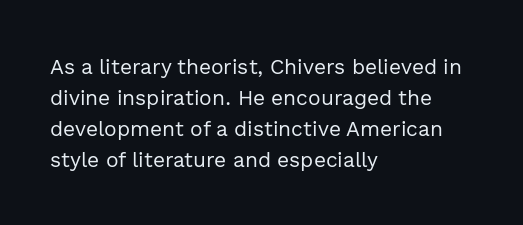
Q: Is the text bold? A: No.
Q: Is the text italic (slanted)? A: No, it is upright.
Q: Is the text underlined? A: No.
Q: How is the paragraph aligned? A: Left-aligned.
Q: Is the spacing between letters normal or unusually wide? A: Normal.
Q: Is the spacing between lines tight, normal or loose? A: Normal.
